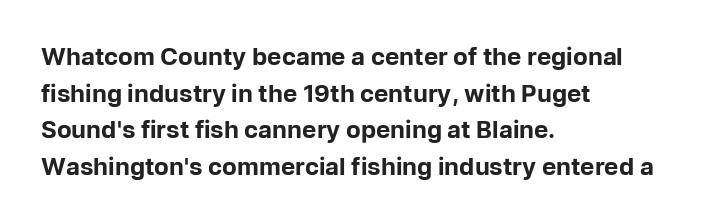
{"italic": "no", "bold": "yes", "underline": "no", "align": "left", "line_spacing": "normal", "line_spacing_ratio": 1.53, "letter_spacing": "normal", "letter_spacing_em": 0.0, "glyph_px": 24}
